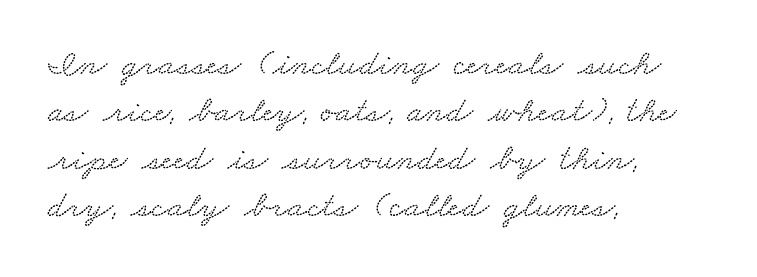
Q: Is the typeface a serif or a sans-serif typeface? A: Serif.
Q: Is the text underlined? A: No.
Q: How is the paragraph aligned? A: Left-aligned.
Q: Is the spacing between letters normal or unusually wide? A: Normal.
Q: Is the spacing between lines tight, normal or loose? A: Normal.
Q: Width (condensed, normal, or wide)? A: Wide.
Q: Stroke contrast? A: Medium.
Q: x-height? A: Small.
Q: Monospaced? A: No.
